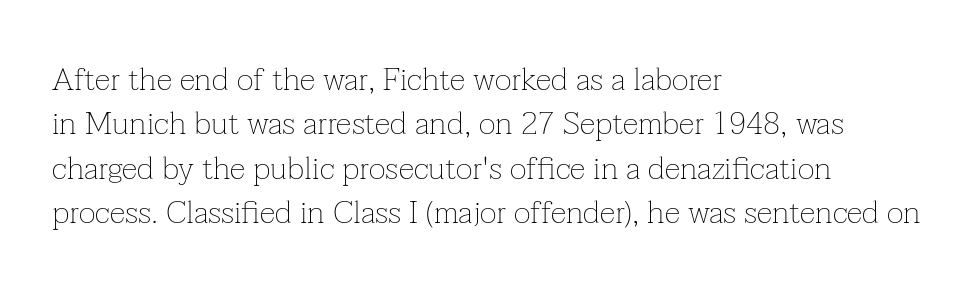
{"serif": "yes", "italic": "no", "bold": "no", "weight": "thin", "width": "normal", "stroke_contrast": "low", "x_height": "medium", "monospaced": "no", "underline": "no", "align": "left", "line_spacing": "normal", "line_spacing_ratio": 1.39, "letter_spacing": "normal", "letter_spacing_em": 0.0, "glyph_px": 32}
